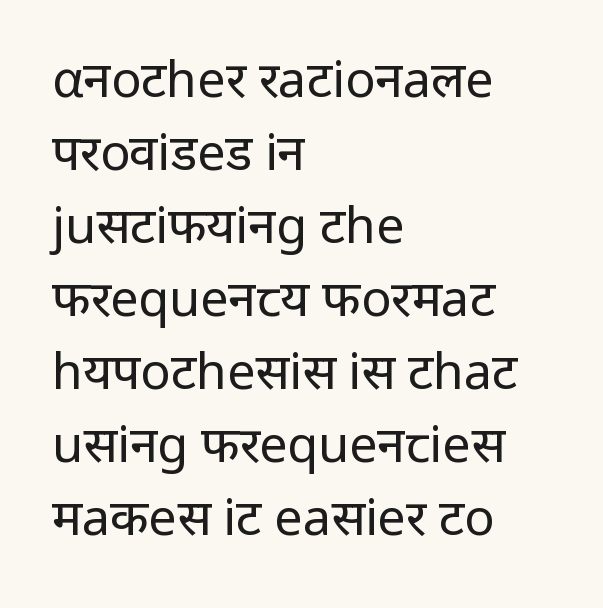
The image shows 50 px regular-weight sans-serif type, upright; set left-aligned, normal line spacing (1.46x), normal letter spacing, not underlined; low stroke contrast and a medium x-height.
